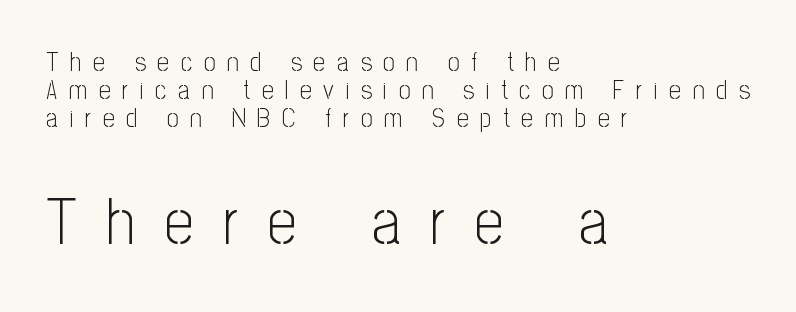
The image shows 65 px light, condensed sans-serif type, upright; set left-aligned, tight line spacing (1.08x), unusually wide letter spacing (+0.45 em), not underlined; the second (bottom) block is 2.5x larger; low stroke contrast and a medium x-height.
